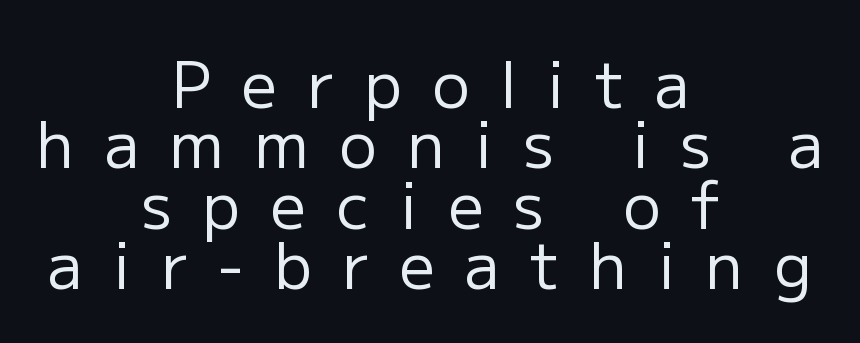
Q: Is the text bold? A: No.
Q: Is the text italic (slanted)? A: No, it is upright.
Q: Is the typeface a serif or a sans-serif typeface? A: Sans-serif.
Q: Is the text underlined? A: No.
Q: How is the paragraph aligned? A: Centered.
Q: Is the spacing between letters normal or unusually wide? A: Unusually wide.
Q: Is the spacing between lines tight, normal or loose? A: Tight.
Q: Width (condensed, normal, or wide)? A: Normal.
Q: Stroke contrast? A: Low.
Q: x-height? A: Medium.
Q: Monospaced? A: No.
